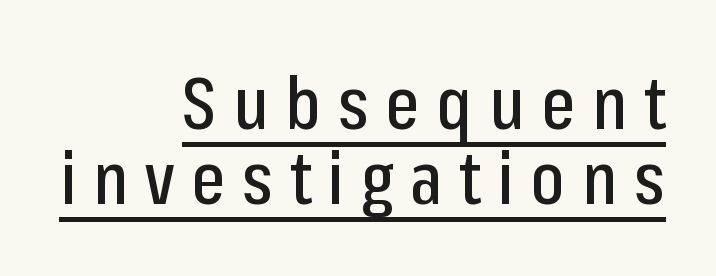
Q: Is the text italic (slanted)? A: No, it is upright.
Q: Is the typeface a serif or a sans-serif typeface? A: Sans-serif.
Q: Is the text underlined? A: Yes.
Q: How is the paragraph aligned? A: Right-aligned.
Q: Is the spacing between letters normal or unusually wide? A: Unusually wide.
Q: Is the spacing between lines tight, normal or loose? A: Tight.
Q: Width (condensed, normal, or wide)? A: Condensed.
Q: Stroke contrast? A: Low.
Q: x-height? A: Medium.
Q: Monospaced? A: No.
